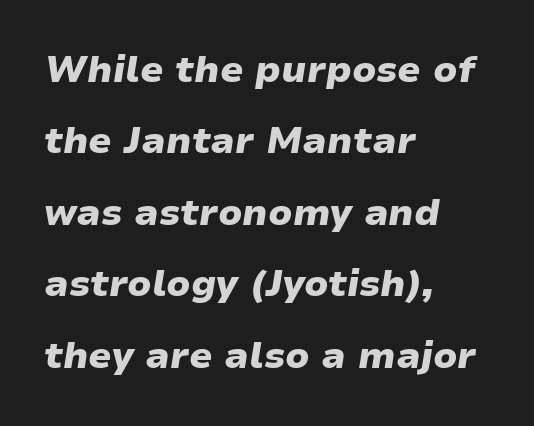
Looks like regular typesetting: each glyph gets only the width it needs. How are the letters spaced? Ordinarily, with no added tracking. Slant detected: the letters are inclined. The rendering uses a bold face; every stroke is thick and dark. The glyphs are unaccompanied by any horizontal stroke below them.
